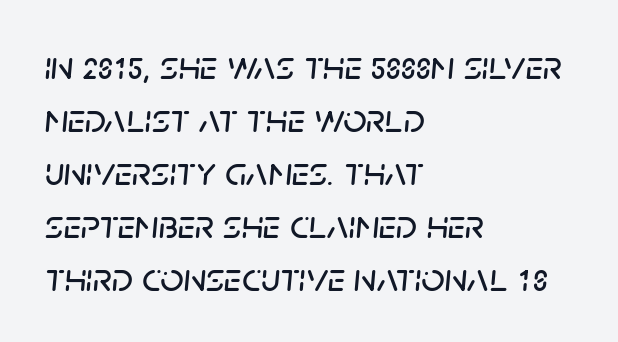
The image shows 41 px text type, italic (leaning right); set left-aligned, normal line spacing (1.29x), normal letter spacing, not underlined; low stroke contrast and a large x-height.
